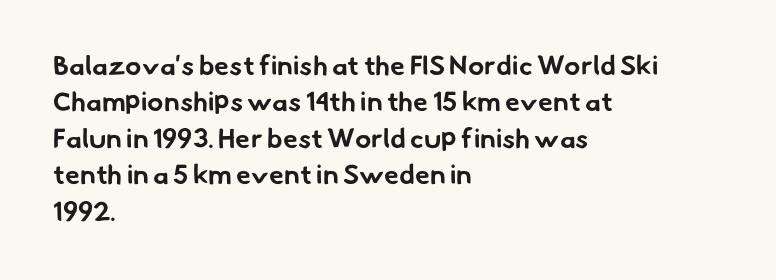
Quick note: interline space is typical. Quick note: underline off. If you drew a ruler down the left edge, every line would touch it. How are the letters spaced? Ordinarily, with no added tracking. Weight: bold.
